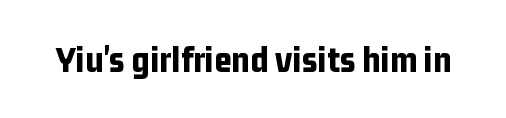
Q: Is the text bold? A: Yes.
Q: Is the text italic (slanted)? A: No, it is upright.
Q: Is the typeface a serif or a sans-serif typeface? A: Sans-serif.
Q: Is the text underlined? A: No.
Q: Is the spacing between letters normal or unusually wide? A: Normal.
Q: Width (condensed, normal, or wide)? A: Condensed.
Q: Stroke contrast? A: Low.
Q: x-height? A: Medium.
Q: Monospaced? A: No.
